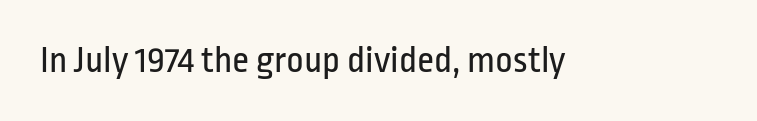
{"serif": "no", "italic": "no", "bold": "no", "weight": "regular", "width": "condensed", "stroke_contrast": "low", "x_height": "medium", "monospaced": "no", "underline": "no", "letter_spacing": "normal", "letter_spacing_em": 0.0, "glyph_px": 38}
